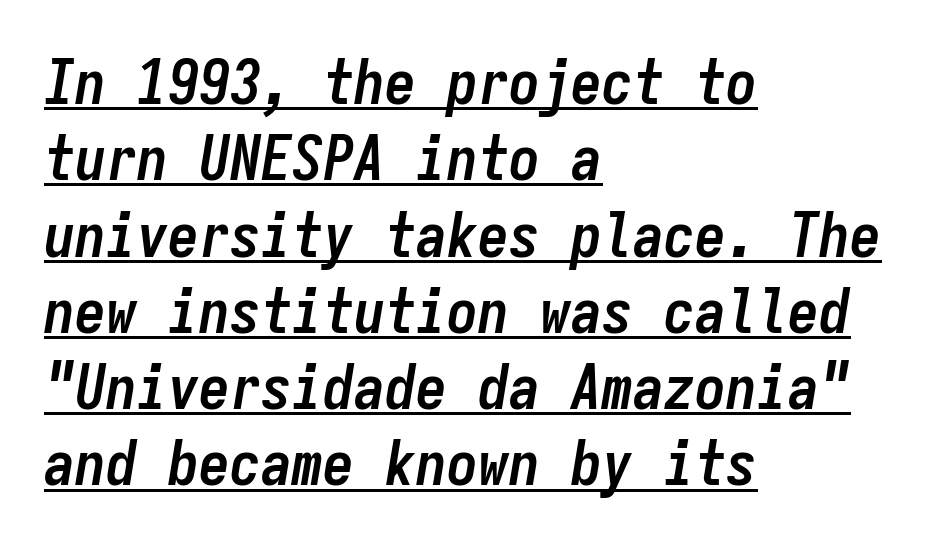
A typesetter would call this monospace, since all characters share one set width. The face used here has a pronounced slope to its letters. Typographic density is high because the face is bold. Each line of the rendering has a horizontal stroke beneath the glyphs. The passage shown has conventional tracking throughout. Line beginnings align vertically; line endings do not.
